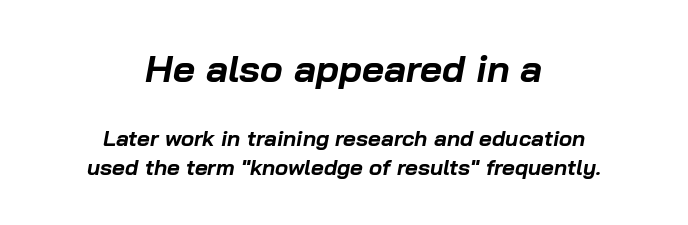
Reading top to bottom, the characters get smaller at the block break. No extra tracking has been applied to these lines. The passage shown stacks its lines at a standard gap. Character widths vary here, with narrow letters taking less room than wide ones. Lines of text with bare space underneath.
